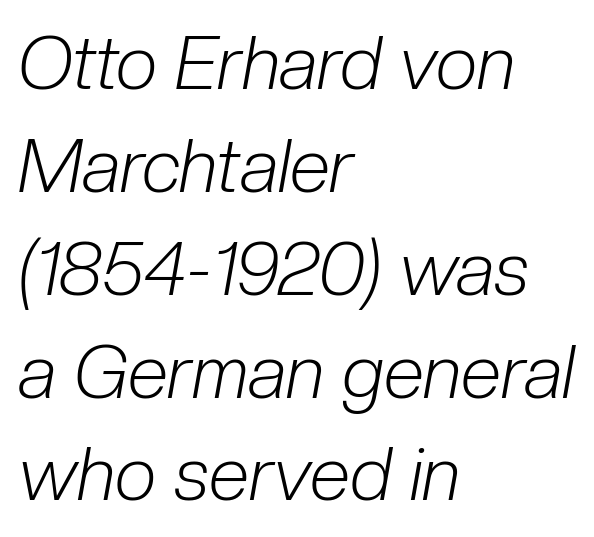
Think of a printed novel: that variable character pitch is what you see here. Default kerning and tracking; the words read as compact shapes. The passage is arranged the way most books set body copy — flush left. Does the lettering tilt? It does — this is italic. Bold? No — there's no thickening of the strokes.
